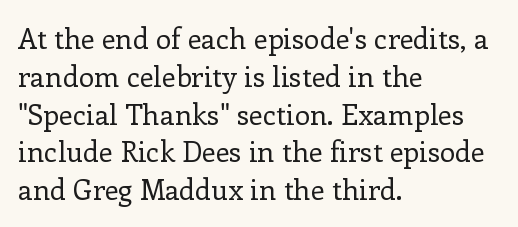
The image shows 28 px regular-weight serif type, upright; set left-aligned, normal line spacing (1.35x), normal letter spacing, not underlined; low stroke contrast and a medium x-height.
